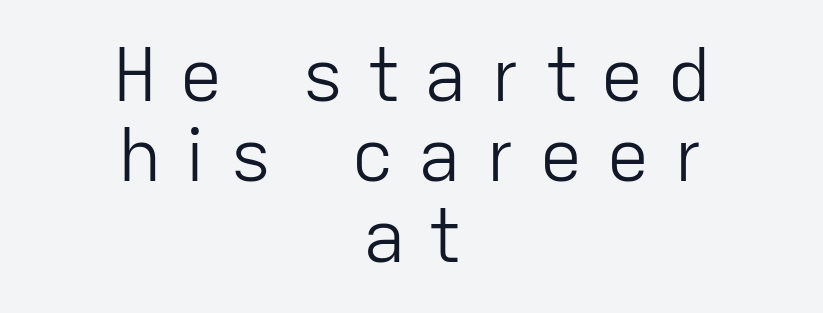
The image shows 73 px light sans-serif type, upright; set centered, tight line spacing (1.1x), unusually wide letter spacing (+0.31 em), not underlined; low stroke contrast and a medium x-height.
